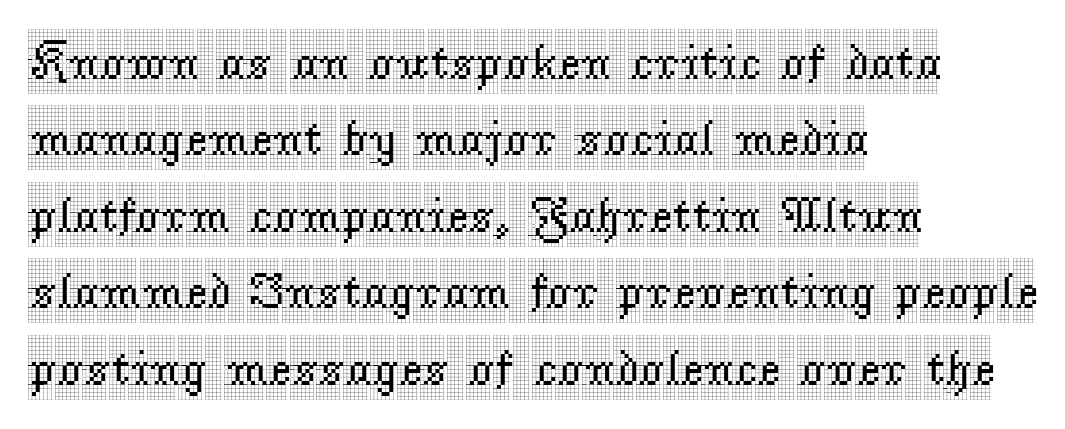
Q: Is the text italic (slanted)? A: No, it is upright.
Q: Is the typeface a serif or a sans-serif typeface? A: Serif.
Q: Is the text underlined? A: No.
Q: How is the paragraph aligned? A: Left-aligned.
Q: Is the spacing between letters normal or unusually wide? A: Normal.
Q: Is the spacing between lines tight, normal or loose? A: Normal.
Q: Width (condensed, normal, or wide)? A: Condensed.
Q: x-height? A: Large.
Q: Monospaced? A: No.
